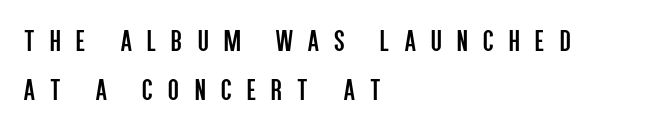
Serifs: no, the terminals of the letterforms are clean. The foot of each line stays bare and open. In terms of posture, this sample is upright. Students, note that the glyphs here are deliberately spaced far apart. The lines are quadded left. Looks like regular typesetting: each glyph gets only the width it needs.
